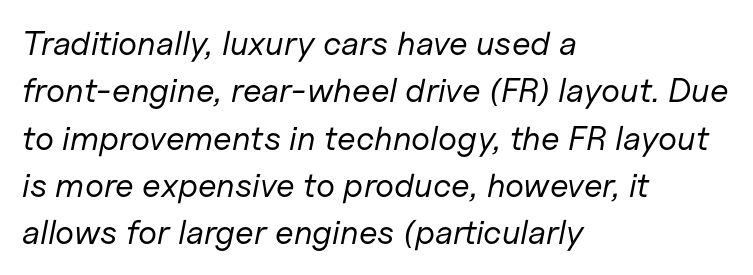
Spacing verdict: proportional, widths tailored to each character. This sample uses an oblique cut, with every glyph tilted off the vertical. Stroke thickness stays within the range of a standard reading face or lighter. Underlining? Definitely not there.
